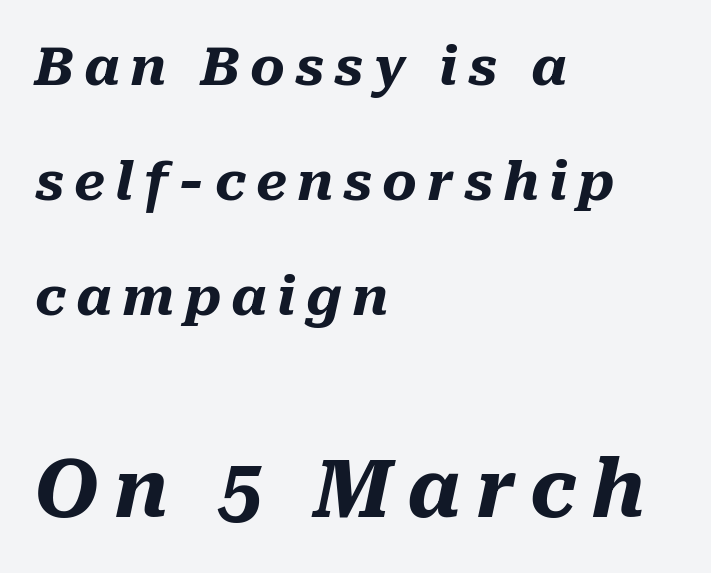
You'd pick this weight for a headline — it's a proper bold. You could fit nearly another row in the gap between these rows. Characters are canted at an angle relative to the baseline's perpendicular. Each letter keeps its own natural width here, so spacing adapts to shape. This layout puts the modest block above and the oversized block below.
